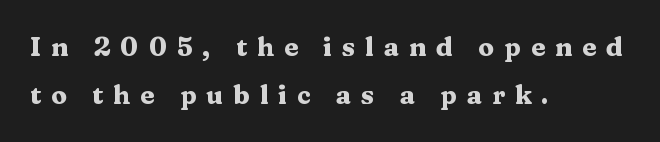
A clean baseline with only descenders dipping below it. Students, this is bold: see how much ink each stroke carries. Nope, not italic — everything's standing straight. The rag falls on the right side of this text block. The letters are spread apart with noticeably loose tracking.
